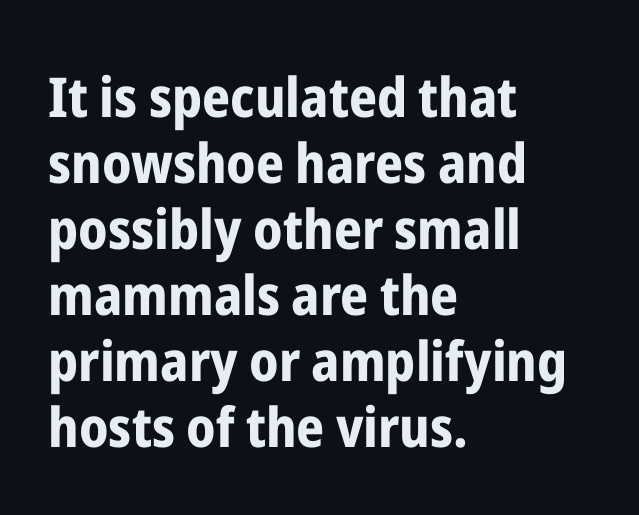
Q: Is the text bold? A: Yes.
Q: Is the text italic (slanted)? A: No, it is upright.
Q: Is the typeface a serif or a sans-serif typeface? A: Sans-serif.
Q: Is the text underlined? A: No.
Q: How is the paragraph aligned? A: Left-aligned.
Q: Is the spacing between letters normal or unusually wide? A: Normal.
Q: Width (condensed, normal, or wide)? A: Condensed.
Q: Stroke contrast? A: Low.
Q: x-height? A: Medium.
Q: Monospaced? A: No.
